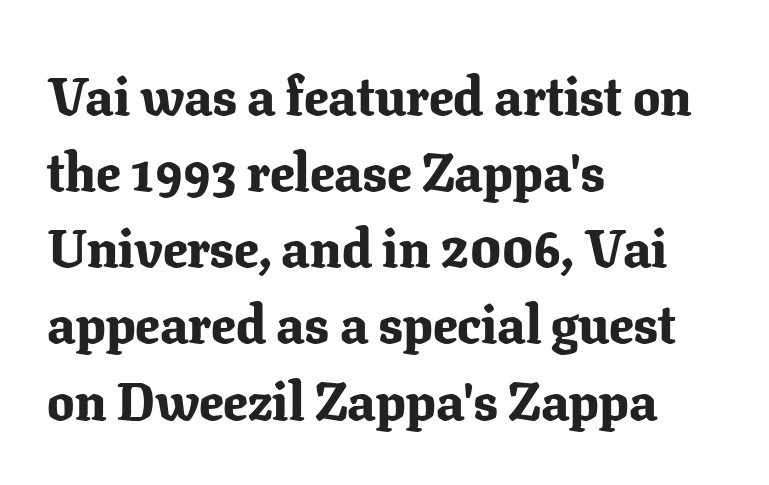
Leftover space on each line is placed entirely after the last word. The type sits square on the baseline with zero lean. The typesetting leans heavy: a genuine bold. The rendering uses a moderate line-height, typical for paragraphs.
